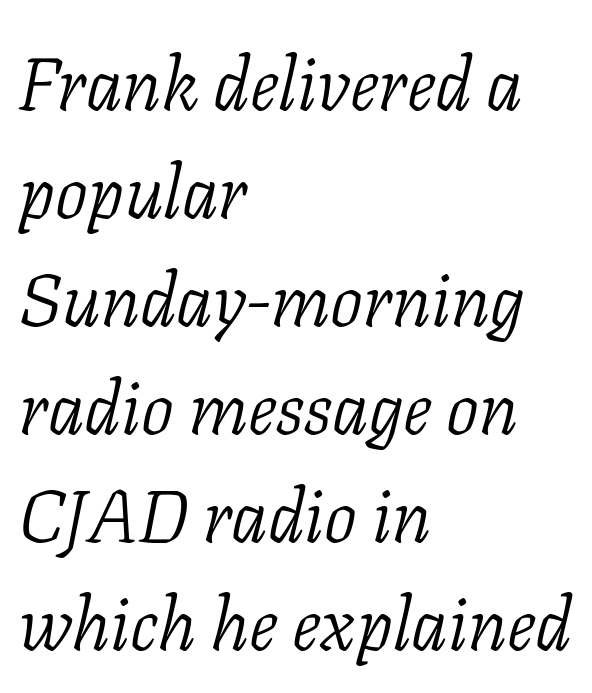
The image shows 73 px light serif type, italic (leaning right); set left-aligned, normal line spacing (1.48x), normal letter spacing, not underlined; low stroke contrast and a medium x-height.
